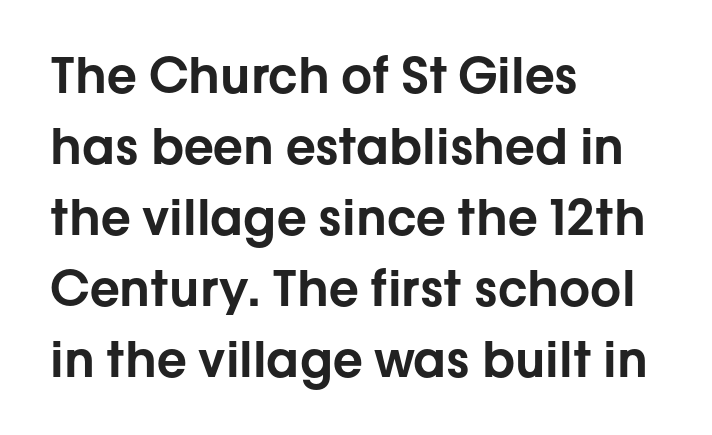
The image shows 49 px sans-serif type, upright; set left-aligned, normal line spacing (1.45x), normal letter spacing, not underlined; low stroke contrast and a medium x-height.
